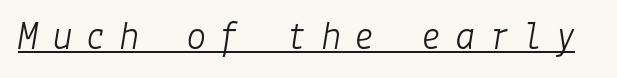
{"italic": "yes", "lean": "right", "slant_degrees": 9, "bold": "no", "weight": "light", "width": "normal", "stroke_contrast": "low", "x_height": "medium", "underline": "yes", "letter_spacing": "wide", "letter_spacing_em": 0.32, "glyph_px": 41}
